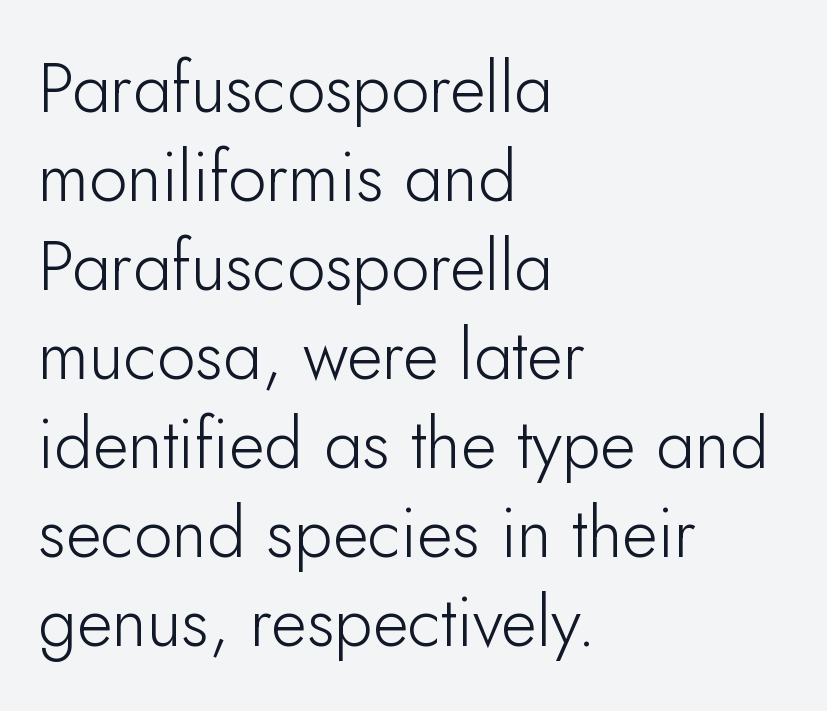
Visually the block forms a straight wall on the left and a jagged coastline on the right. What's the leading like? Ordinary, nothing unusual. Compared with a typical body face, this is equally light or lighter still. Here the glyphs are tracked normally, forming tight word shapes. The specimen omits any rule beneath the text block's lines.
